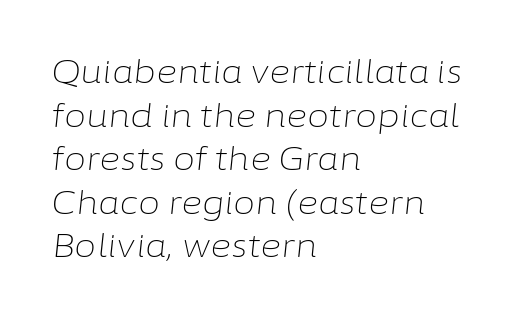
Is this a fixed-width face? No — the glyphs have proportional, varying widths. Every character sits at an angle, as italics do. The line texture is even and compact thanks to regular tracking. Is the stroke heavy? The answer is a plain regular-or-lighter. The lines are quadded left.
